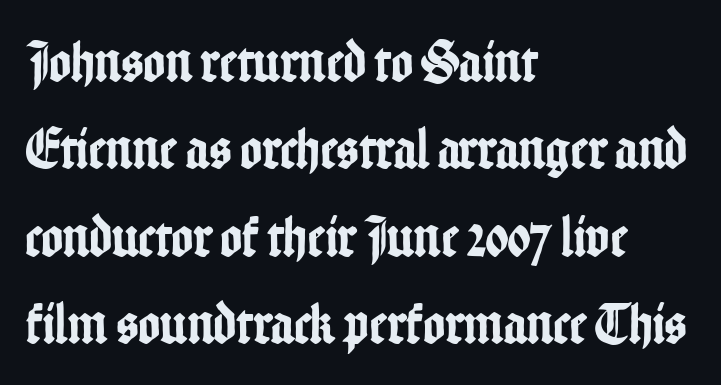
The image shows 59 px condensed sans-serif type, upright; set left-aligned, normal line spacing (1.48x), normal letter spacing, not underlined; low stroke contrast and a medium x-height.
